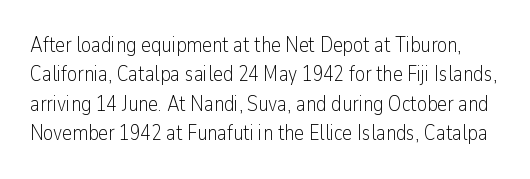
Designer's note — italics off, roman on. Lines of text with bare space underneath. The lines sit at an ordinary, default distance from one another. The tracking reads as untouched default to a designer's eye.
